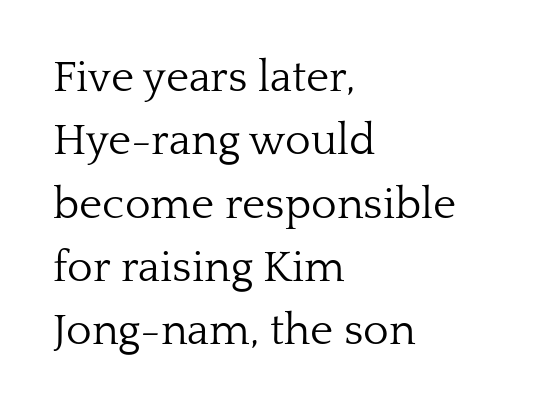
The image shows 44 px light serif type, upright; set left-aligned, normal line spacing (1.44x), normal letter spacing, not underlined; low stroke contrast and a medium x-height.
